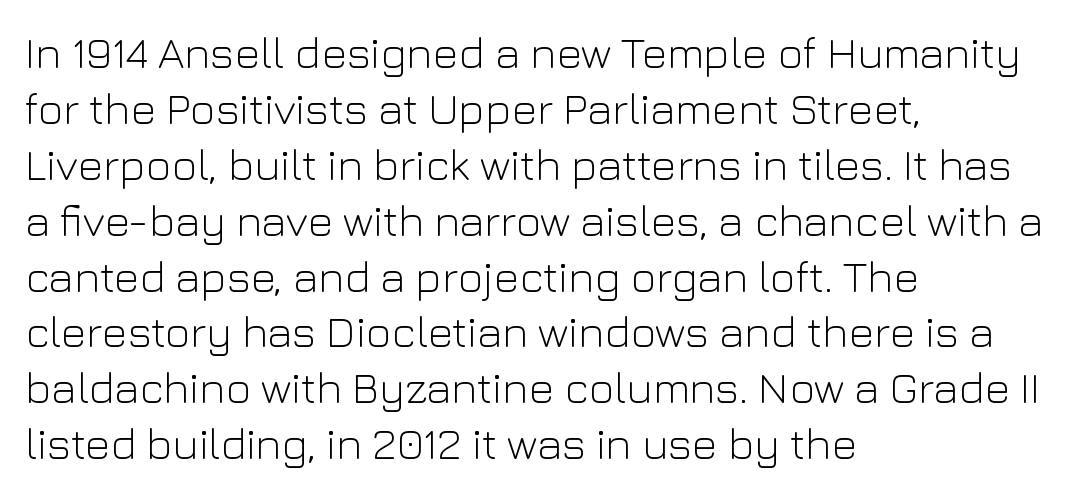
No italicization has been applied; the sample stays upright. Nobody drew a line under any word here. Check where the strokes stop: nothing finishes them off — pure sans. Weight: in the light-to-regular range. Vertical spacing — default.
